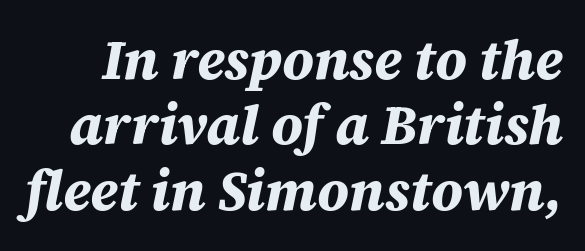
Q: Is the text bold? A: Yes.
Q: Is the text italic (slanted)? A: Yes, it leans right by about 12 degrees.
Q: Is the text underlined? A: No.
Q: Is the spacing between letters normal or unusually wide? A: Normal.
Q: Width (condensed, normal, or wide)? A: Normal.
Q: Stroke contrast? A: Medium.
Q: x-height? A: Large.
Q: Monospaced? A: No.
